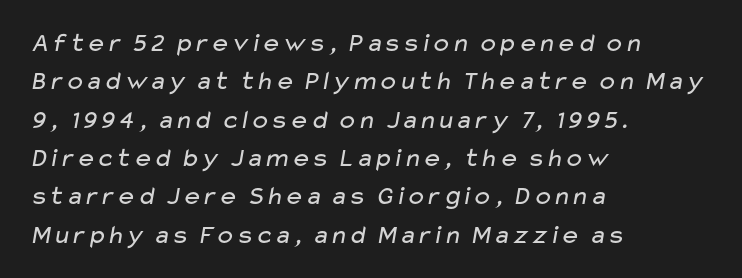
{"bold": "no", "underline": "no", "align": "left", "line_spacing": "normal", "line_spacing_ratio": 1.42, "letter_spacing": "normal", "letter_spacing_em": 0.0, "glyph_px": 27}
